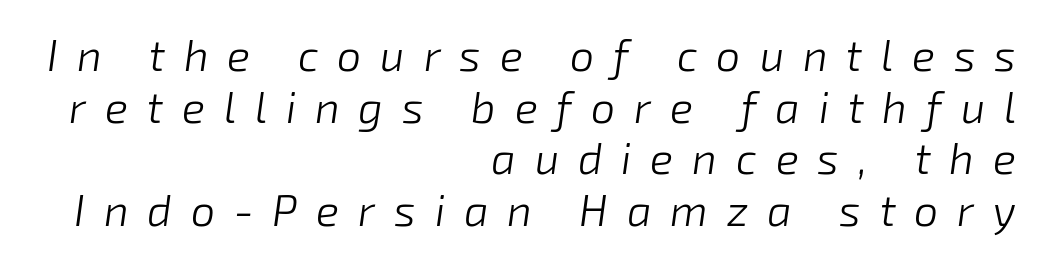
Q: Is the text bold? A: No.
Q: Is the text italic (slanted)? A: Yes, it leans right by about 8 degrees.
Q: Is the text underlined? A: No.
Q: How is the paragraph aligned? A: Right-aligned.
Q: Is the spacing between letters normal or unusually wide? A: Unusually wide.
Q: Width (condensed, normal, or wide)? A: Normal.
Q: Stroke contrast? A: Low.
Q: x-height? A: Medium.
Q: Monospaced? A: No.
